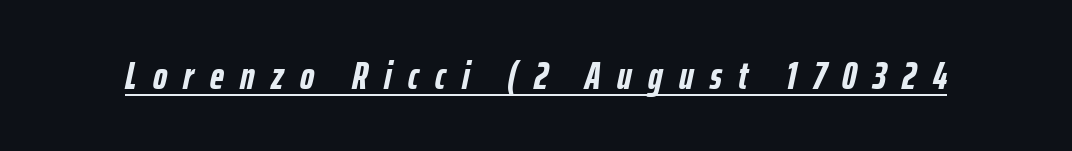
Q: Is the text bold? A: Yes.
Q: Is the text italic (slanted)? A: Yes, it leans right by about 12 degrees.
Q: Is the text underlined? A: Yes.
Q: Is the spacing between letters normal or unusually wide? A: Unusually wide.
Q: Width (condensed, normal, or wide)? A: Condensed.
Q: Stroke contrast? A: Low.
Q: x-height? A: Medium.
Q: Monospaced? A: No.
